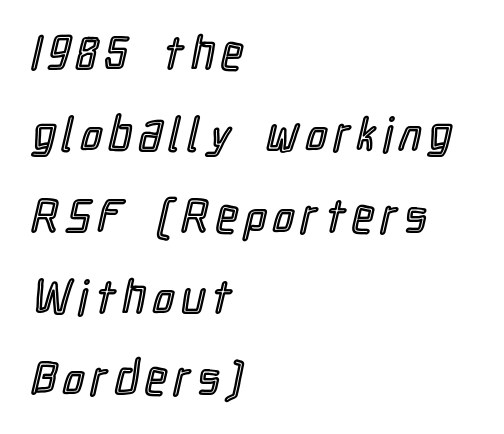
Spacing verdict: proportional, widths tailored to each character. Only glyphs here, with clear space below each row. The rendering anchors every line to the left-hand side.
